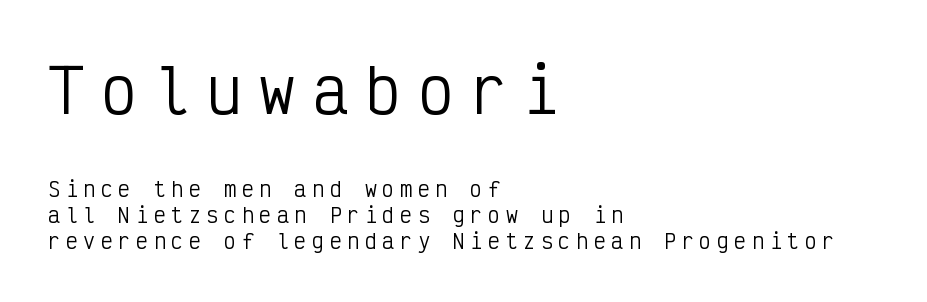
Q: Is the text bold? A: No.
Q: Is the text italic (slanted)? A: No, it is upright.
Q: Is the typeface a serif or a sans-serif typeface? A: Sans-serif.
Q: Is the text underlined? A: No.
Q: How is the paragraph aligned? A: Left-aligned.
Q: Is the spacing between letters normal or unusually wide? A: Unusually wide.
Q: Is the spacing between lines tight, normal or loose? A: Normal.
Q: Which block of text is set in a larger size, the first (top) or the second (bottom)? A: The first (top) one.
Q: Width (condensed, normal, or wide)? A: Condensed.
Q: Stroke contrast? A: Low.
Q: x-height? A: Medium.
Q: Monospaced? A: Yes.
